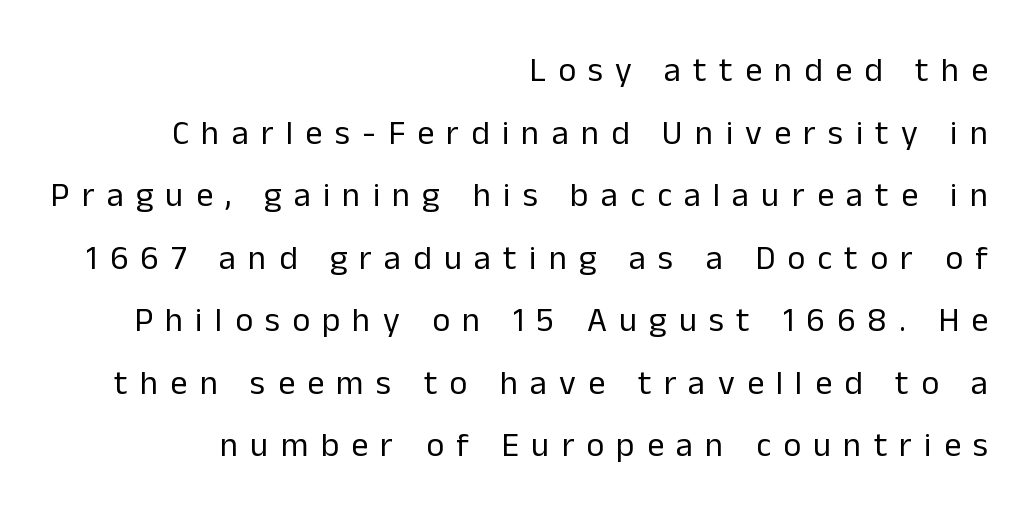
Looks like regular typesetting: each glyph gets only the width it needs. Caption: multi-line text, flush right, ragged left. Bare-footed words on every line. Quick note: not italic, upright. On a weight scale, this lands at 450 or below. This rendering employs a face without finishing strokes, i.e., a sans-serif.
